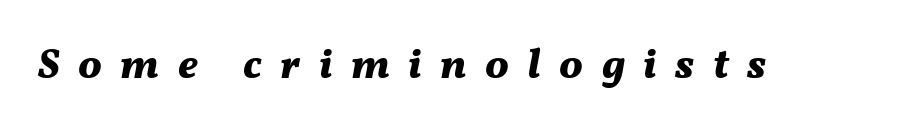
Italic: yes, the glyphs are oblique. This rendering features lettering with no underline. Spacing between characters has been opened up far beyond the box default. A typesetter would call this proportional, since set widths differ per character.
